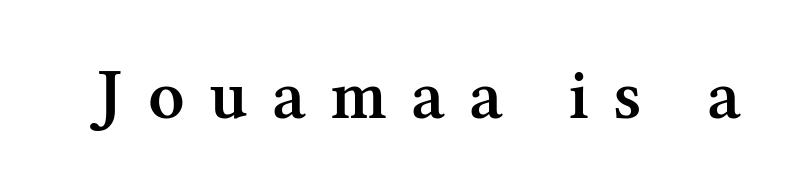
{"serif": "yes", "italic": "no", "bold": "semi", "weight": "semibold", "width": "normal", "stroke_contrast": "medium", "x_height": "medium", "monospaced": "no", "underline": "no", "letter_spacing": "wide", "letter_spacing_em": 0.34, "glyph_px": 71}
